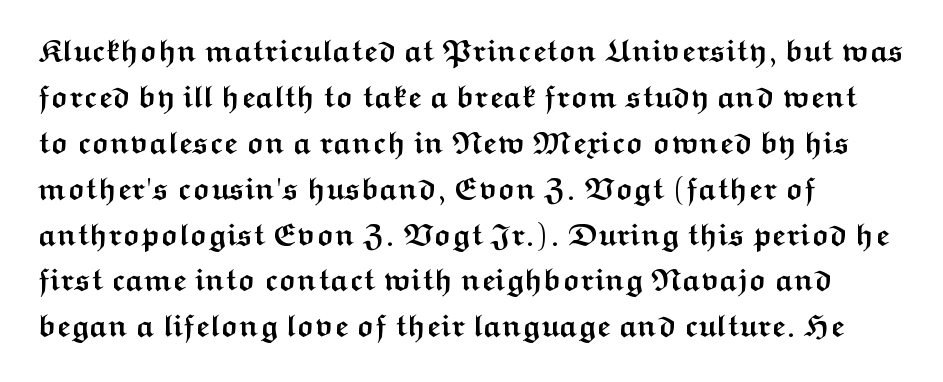
The image shows 31 px semibold, wide sans-serif type, upright; set left-aligned, normal line spacing (1.48x), normal letter spacing, not underlined; medium stroke contrast and a medium x-height.
